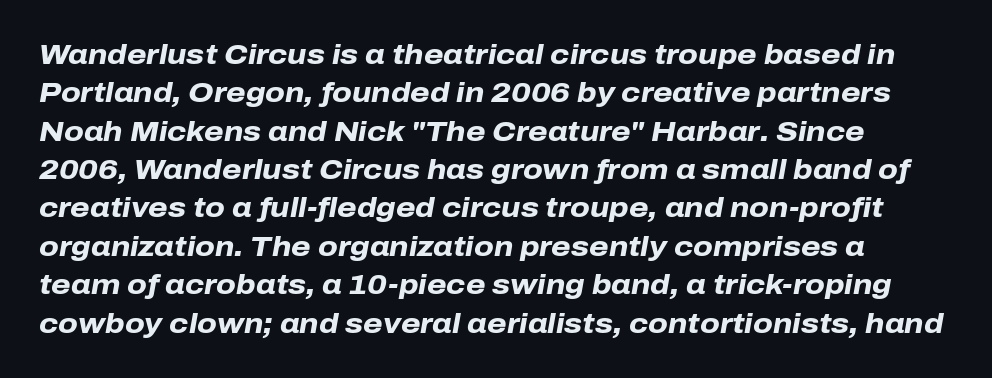
The image shows 28 px heavy type, italic (leaning right); set normal line spacing (1.37x), normal letter spacing, not underlined; low stroke contrast and a medium x-height.
